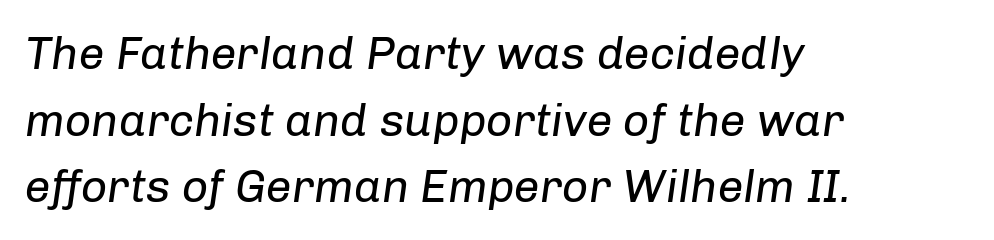
{"italic": "yes", "lean": "right", "slant_degrees": 8, "bold": "no", "weight": "regular", "width": "normal", "stroke_contrast": "low", "x_height": "medium", "monospaced": "no", "underline": "no", "align": "left", "line_spacing": "normal", "line_spacing_ratio": 1.45, "letter_spacing": "normal", "letter_spacing_em": 0.0, "glyph_px": 46}
